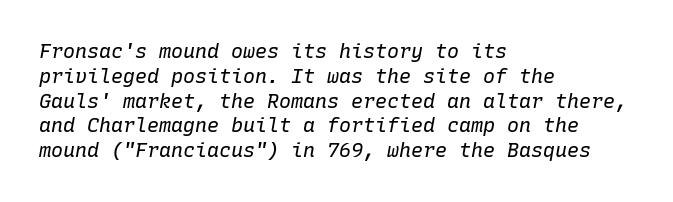
Q: Is the text bold? A: No.
Q: Is the text italic (slanted)? A: Yes, it leans right by about 10 degrees.
Q: Is the text underlined? A: No.
Q: How is the paragraph aligned? A: Left-aligned.
Q: Is the spacing between letters normal or unusually wide? A: Normal.
